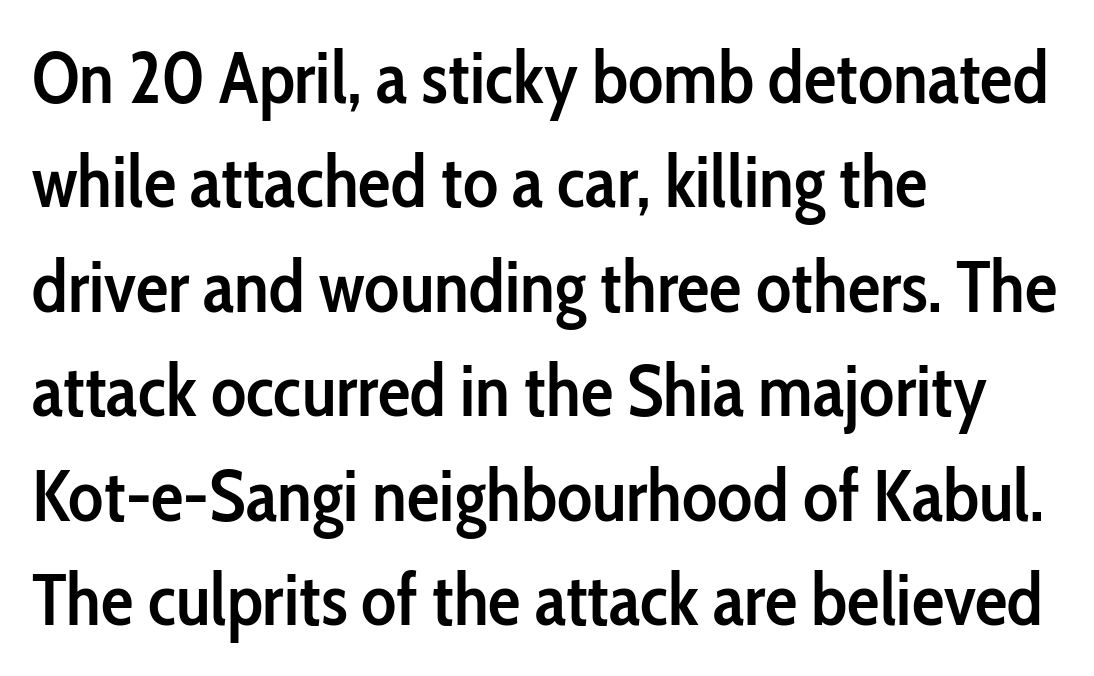
The image shows 73 px semibold, condensed sans-serif type, upright; set left-aligned, normal line spacing (1.43x), normal letter spacing, not underlined; low stroke contrast and a medium x-height.
